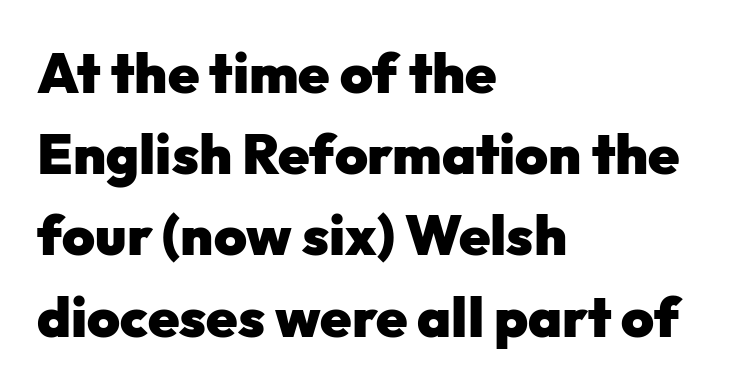
{"serif": "no", "italic": "no", "bold": "yes", "weight": "heavy", "width": "normal", "stroke_contrast": "low", "x_height": "medium", "monospaced": "no", "underline": "no", "align": "left", "line_spacing": "normal", "line_spacing_ratio": 1.45, "letter_spacing": "normal", "letter_spacing_em": 0.0, "glyph_px": 56}
